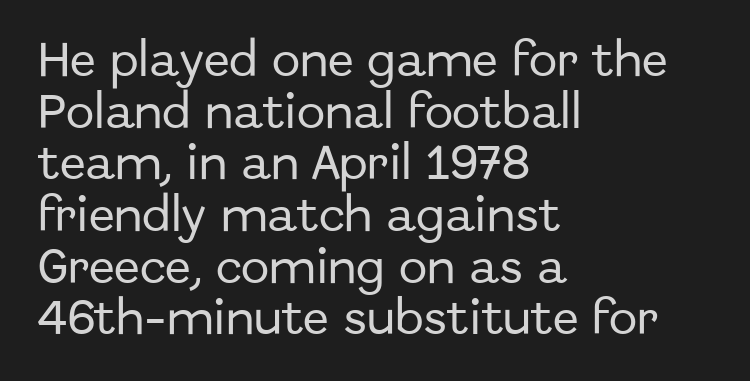
One-word summary of the alignment: left. Tracking value appears to be zero — textbook default spacing. Regular leading. In terms of posture, this sample is upright.
